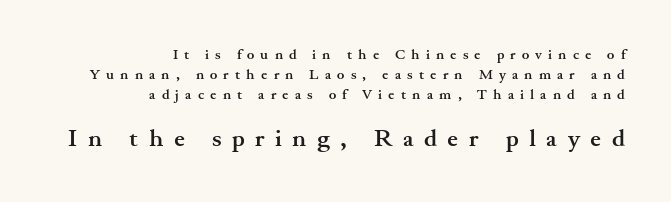
Leading: standard. Two sizes are in play, and the larger belongs to the second block. Look at the stroke-to-counter ratio: heavy, a bold. Descenders are the only things crossing below the line. Compared with a flush-left layout, this one pins lines to the opposite, right side.
